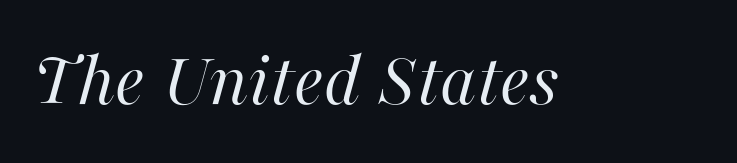
Q: Is the text bold? A: No.
Q: Is the text italic (slanted)? A: Yes, it leans right by about 16 degrees.
Q: Is the text underlined? A: No.
Q: Is the spacing between letters normal or unusually wide? A: Normal.
Q: Width (condensed, normal, or wide)? A: Normal.
Q: Stroke contrast? A: High.
Q: x-height? A: Medium.
Q: Monospaced? A: No.
